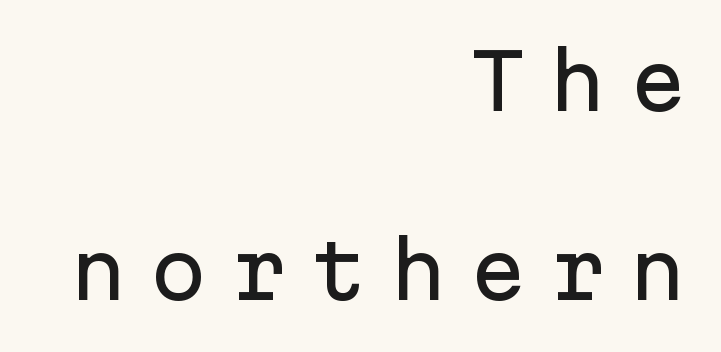
Each line ends at the same right margin while the left side varies. The type is letterspaced generously, with wide tracking. Words float on clear page, feet unadorned. The type sits square on the baseline with zero lean.
